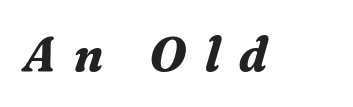
{"serif": "yes", "italic": "yes", "lean": "right", "slant_degrees": 16, "bold": "yes", "weight": "bold", "width": "normal", "stroke_contrast": "medium", "x_height": "medium", "monospaced": "no", "underline": "no", "letter_spacing": "wide", "letter_spacing_em": 0.38, "glyph_px": 49}
